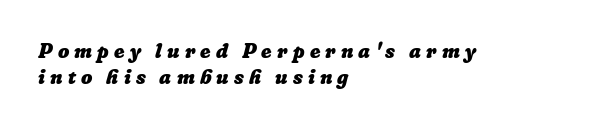
The image shows 20 px bold type; set left-aligned, normal line spacing (1.3x), unusually wide letter spacing (+0.26 em), not underlined.
